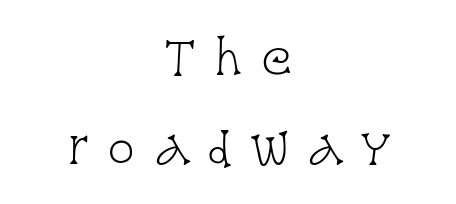
{"serif": "yes", "italic": "no", "bold": "no", "weight": "light", "width": "condensed", "stroke_contrast": "low", "x_height": "large", "monospaced": "no", "underline": "no", "align": "center", "line_spacing": "loose", "line_spacing_ratio": 1.93, "letter_spacing": "wide", "letter_spacing_em": 0.4, "glyph_px": 46}
